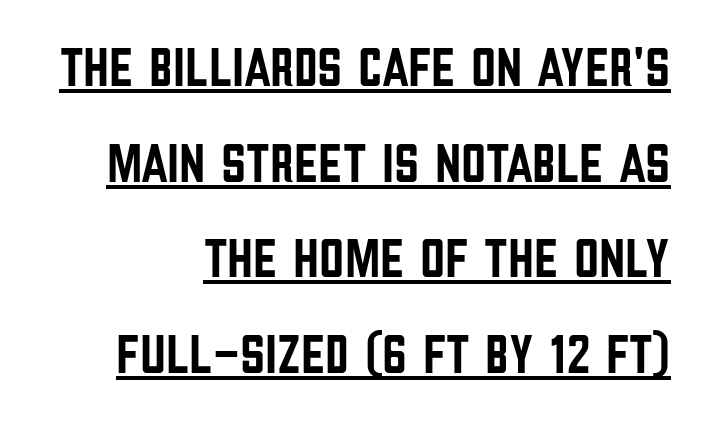
{"serif": "no", "italic": "no", "width": "condensed", "stroke_contrast": "low", "x_height": "large", "monospaced": "no", "underline": "yes", "align": "right", "line_spacing_ratio": 1.74, "letter_spacing": "normal", "letter_spacing_em": 0.0, "glyph_px": 55}
